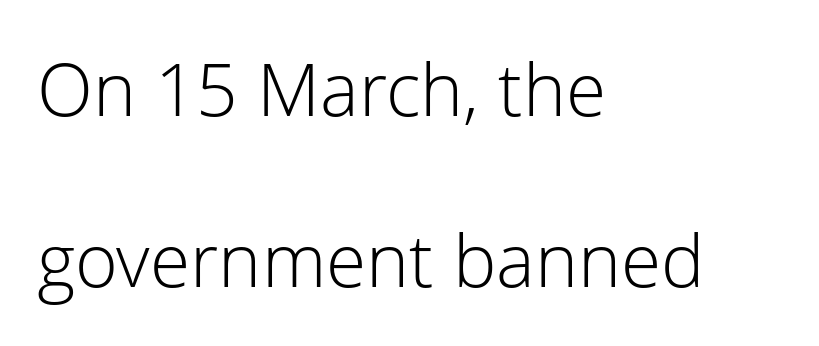
Spacing verdict: proportional, widths tailored to each character. These glyphs show unthickened strokes, regular width or finer. The passage shown is not underscored anywhere. No extra tracking has been applied to these lines. The paragraph shown leans on its left margin. Widely set lines give the paragraph a tall, airy silhouette.
